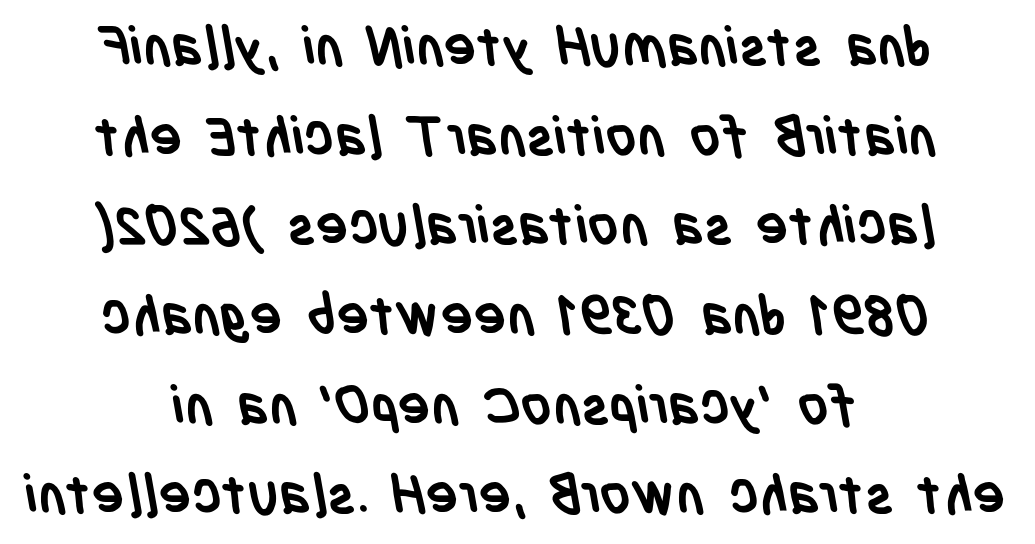
The image shows 54 px semibold, condensed sans-serif type; set centered, normal line spacing (1.66x), normal letter spacing, not underlined; low stroke contrast and a large x-height.
